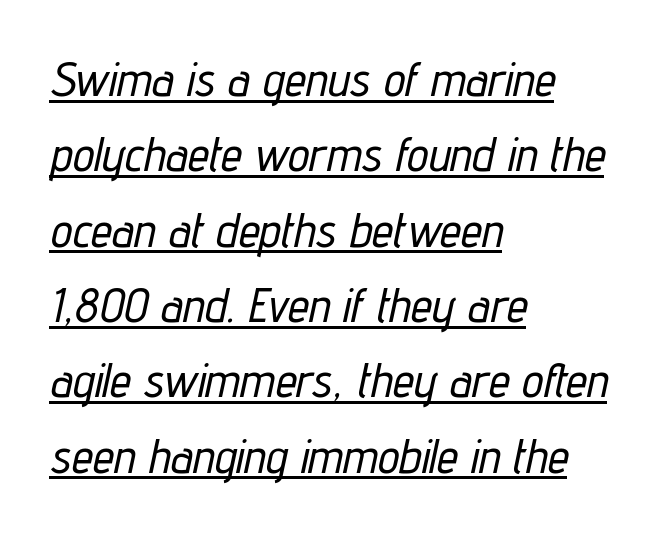
Would a proofreader flag this as italicized? Yes. Honestly, the underline is the first thing you notice here. Evenly set lines give the paragraph a standard silhouette. Each word holds together tightly as a unit, with standard inter-letter gaps. The face used here is proportionally spaced, like ordinary book or web type. Where is the straight margin? On the left.
